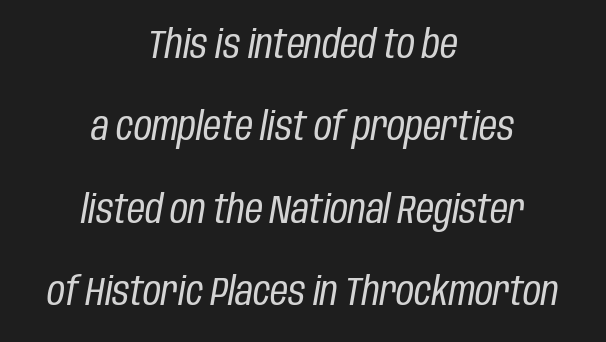
{"italic": "yes", "lean": "right", "slant_degrees": 10, "bold": "no", "weight": "regular", "width": "condensed", "stroke_contrast": "low", "x_height": "large", "monospaced": "no", "underline": "no", "align": "center", "line_spacing": "loose", "line_spacing_ratio": 2.11, "letter_spacing": "normal", "letter_spacing_em": 0.0, "glyph_px": 39}
